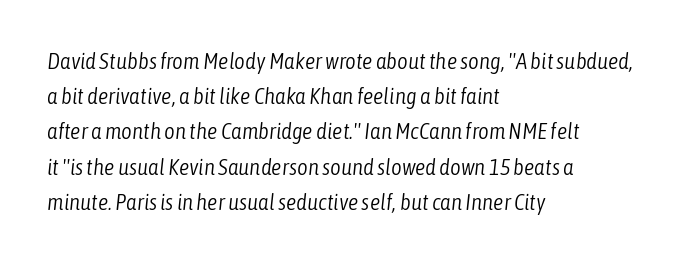
Q: Is the text bold? A: No.
Q: Is the text italic (slanted)? A: Yes, it leans right by about 6 degrees.
Q: Is the text underlined? A: No.
Q: How is the paragraph aligned? A: Left-aligned.
Q: Is the spacing between letters normal or unusually wide? A: Normal.
Q: Is the spacing between lines tight, normal or loose? A: Normal.
